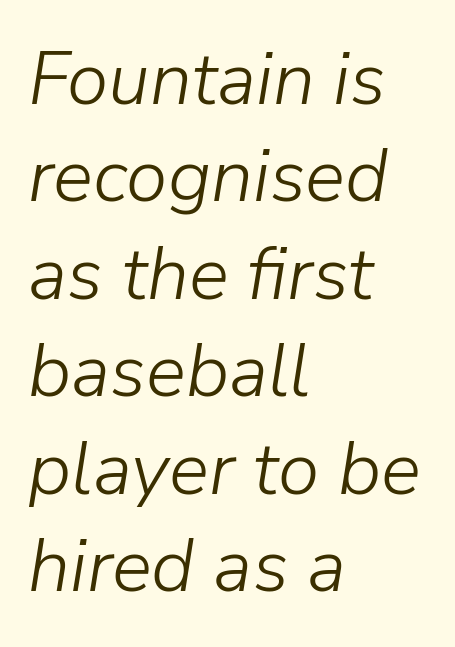
{"italic": "yes", "lean": "right", "slant_degrees": 9, "bold": "no", "weight": "light", "width": "normal", "stroke_contrast": "low", "x_height": "medium", "monospaced": "no", "underline": "no", "align": "left", "line_spacing": "normal", "line_spacing_ratio": 1.3, "letter_spacing": "normal", "letter_spacing_em": 0.0, "glyph_px": 75}
